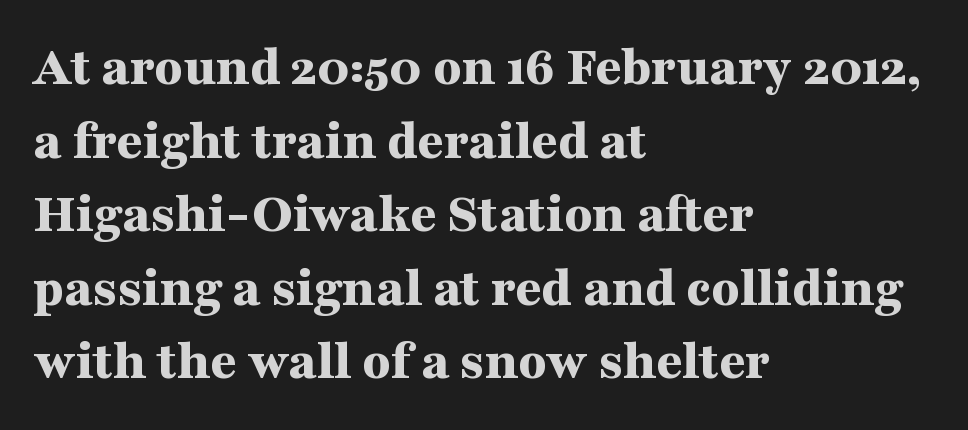
{"serif": "yes", "italic": "no", "bold": "yes", "weight": "bold", "width": "wide", "stroke_contrast": "medium", "x_height": "medium", "monospaced": "no", "underline": "no", "align": "left", "line_spacing": "normal", "line_spacing_ratio": 1.29, "letter_spacing": "normal", "letter_spacing_em": 0.0, "glyph_px": 57}
